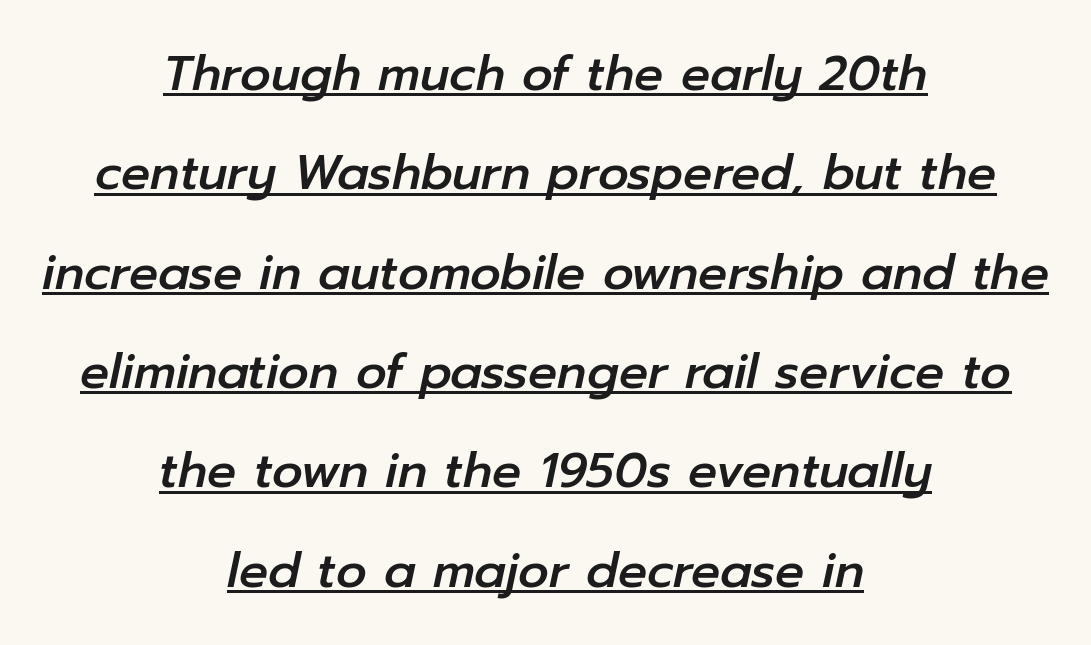
The image shows 48 px text type, italic (leaning right); set centered, loose line spacing (2.07x), normal letter spacing, underlined; low stroke contrast and a medium x-height.
